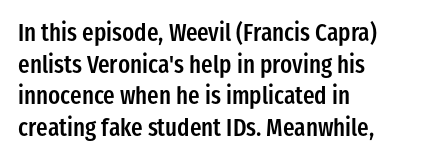
Q: Is the text bold? A: Semi-bold.
Q: Is the text italic (slanted)? A: No, it is upright.
Q: Is the text underlined? A: No.
Q: How is the paragraph aligned? A: Left-aligned.
Q: Is the spacing between letters normal or unusually wide? A: Normal.
Q: Is the spacing between lines tight, normal or loose? A: Normal.
